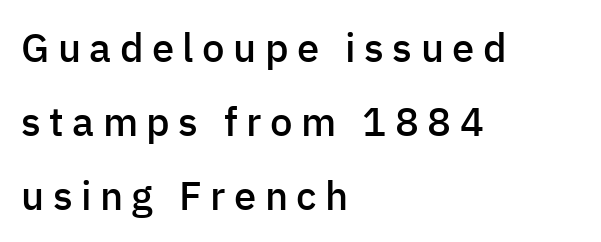
The image shows 40 px semibold sans-serif type, upright; set left-aligned, line spacing 1.85x, unusually wide letter spacing (+0.21 em), not underlined; low stroke contrast and a medium x-height.
